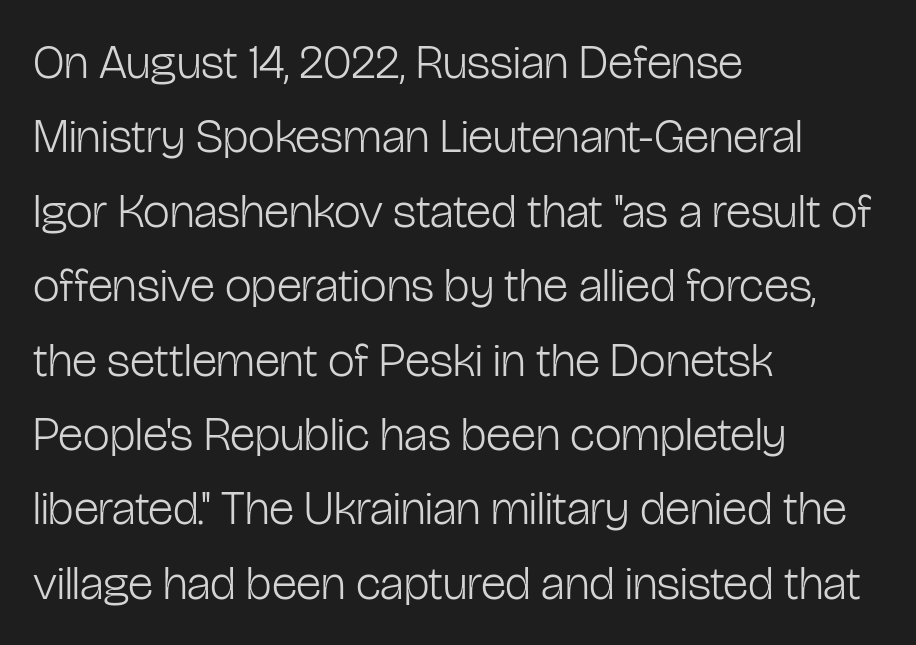
The image shows 48 px light, condensed sans-serif type, upright; set left-aligned, normal line spacing (1.55x), normal letter spacing, not underlined; low stroke contrast and a medium x-height.
